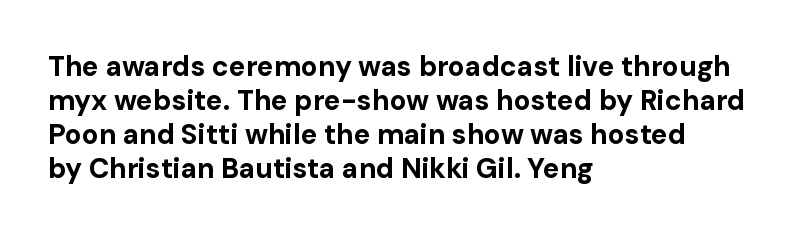
The image shows 28 px bold sans-serif type, upright; set left-aligned, line spacing 1.21x, normal letter spacing, not underlined; low stroke contrast and a medium x-height.
